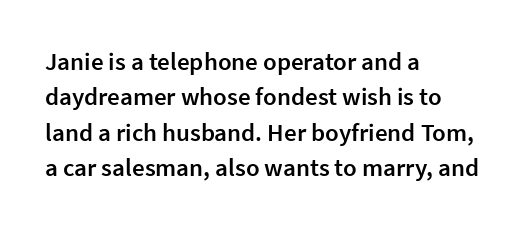
Every letter is mildly thick-stroked: semibold rather than bold. The passage is arranged the way most books set body copy — flush left. The axis of the letterforms is exactly vertical. The rendering uses a moderate line-height, typical for paragraphs.
